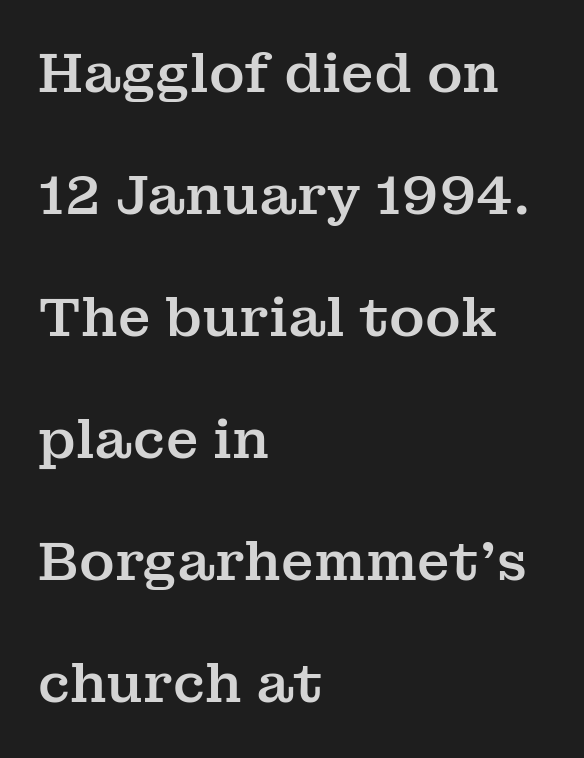
The image shows 54 px serif type, upright; set left-aligned, loose line spacing (2.26x), normal letter spacing, not underlined; medium stroke contrast and a medium x-height.
